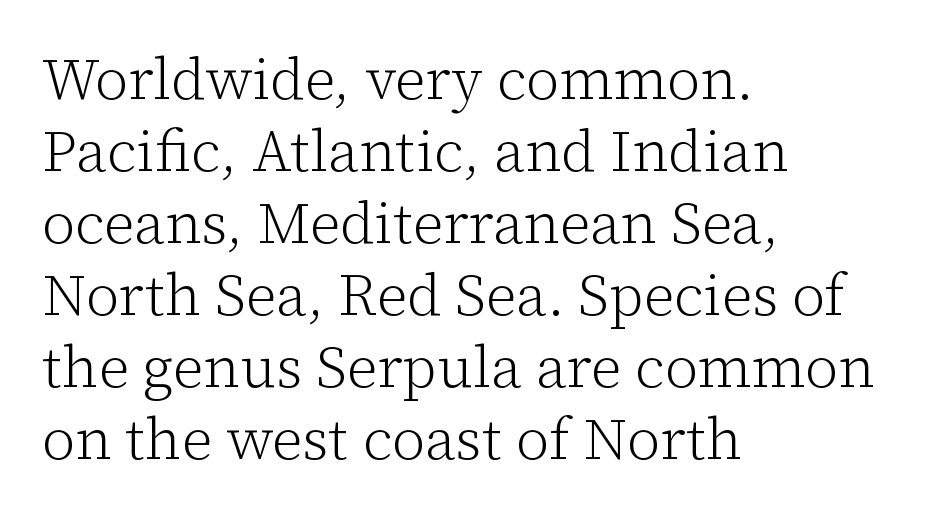
Q: Is the text bold? A: No.
Q: Is the text italic (slanted)? A: No, it is upright.
Q: Is the typeface a serif or a sans-serif typeface? A: Serif.
Q: Is the text underlined? A: No.
Q: How is the paragraph aligned? A: Left-aligned.
Q: Is the spacing between letters normal or unusually wide? A: Normal.
Q: Width (condensed, normal, or wide)? A: Normal.
Q: Stroke contrast? A: Low.
Q: x-height? A: Medium.
Q: Monospaced? A: No.
